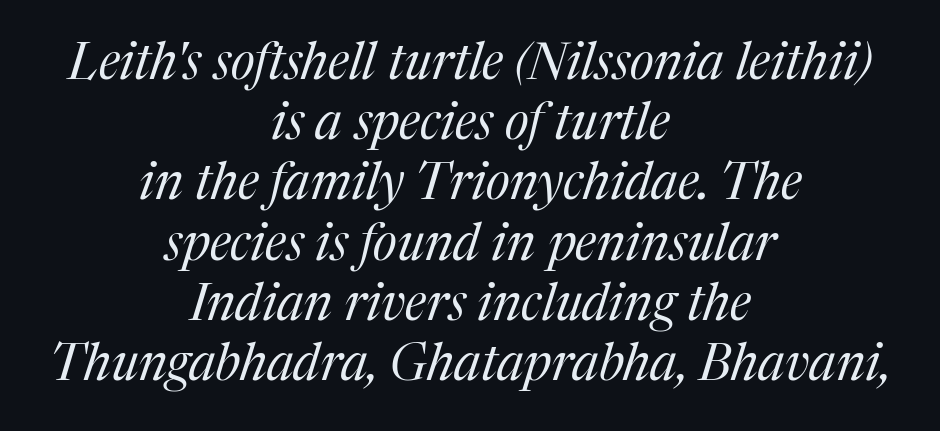
Q: Is the text bold? A: No.
Q: Is the text italic (slanted)? A: Yes, it leans right by about 17 degrees.
Q: Is the typeface a serif or a sans-serif typeface? A: Serif.
Q: Is the text underlined? A: No.
Q: How is the paragraph aligned? A: Centered.
Q: Is the spacing between letters normal or unusually wide? A: Normal.
Q: Width (condensed, normal, or wide)? A: Normal.
Q: Stroke contrast? A: Medium.
Q: x-height? A: Medium.
Q: Monospaced? A: No.
